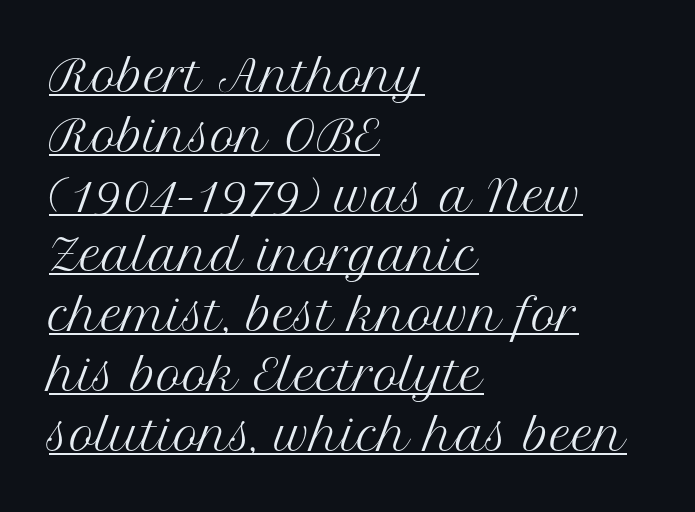
The image shows 43 px regular-weight serif type; set left-aligned, normal line spacing (1.39x), normal letter spacing, underlined; medium stroke contrast and a medium x-height.
